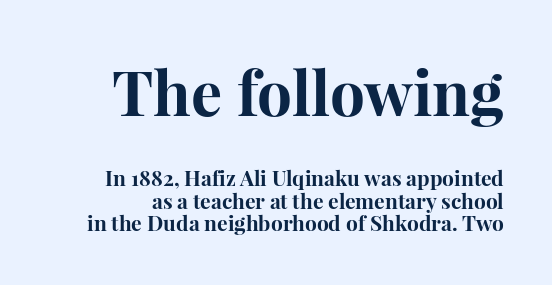
A roman cut, with each character standing at attention. As a designer I'd log this as weight 700, bold. Two sizes are in play, and the larger belongs to the first block. The words here are not underlined. Here the glyphs are tracked normally, forming tight word shapes.
